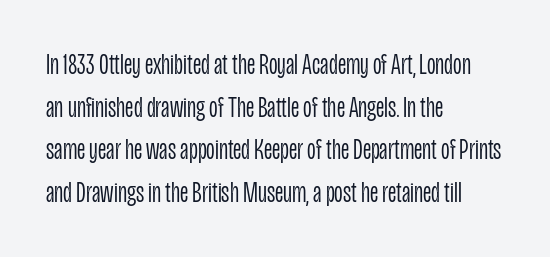
{"serif": "no", "italic": "no", "bold": "no", "weight": "light", "width": "condensed", "stroke_contrast": "low", "x_height": "large", "monospaced": "no", "underline": "no", "align": "left", "line_spacing": "normal", "line_spacing_ratio": 1.42, "letter_spacing": "normal", "letter_spacing_em": 0.0, "glyph_px": 30}
